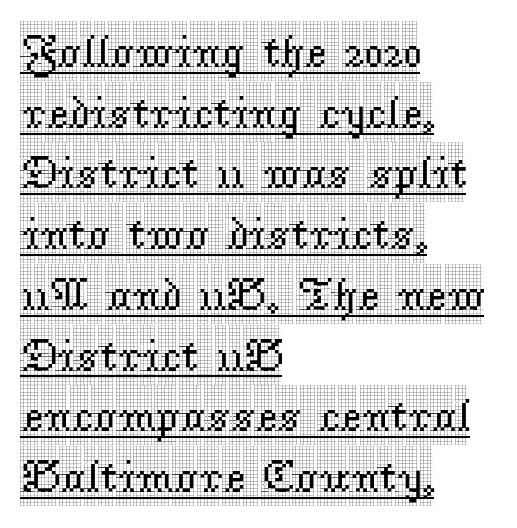
The image shows 46 px condensed serif type, upright; set left-aligned, normal line spacing (1.32x), normal letter spacing, underlined; a large x-height.
